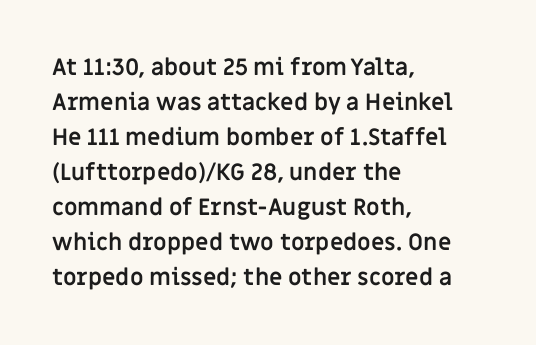
Q: Is the text bold? A: Yes.
Q: Is the text italic (slanted)? A: No, it is upright.
Q: Is the text underlined? A: No.
Q: How is the paragraph aligned? A: Left-aligned.
Q: Is the spacing between letters normal or unusually wide? A: Normal.
Q: Is the spacing between lines tight, normal or loose? A: Normal.
